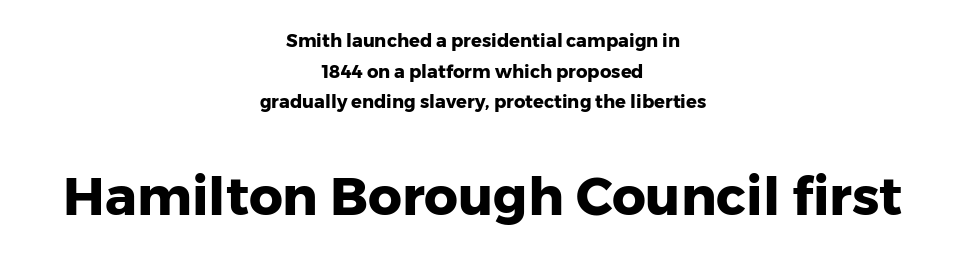
Varying glyph widths throughout — classic text-font behaviour. Regarding serifs, this sample does without them. The block sitting lower on the canvas is the one with enlarged characters. Horizontal bands of white between lines are of average thickness.
